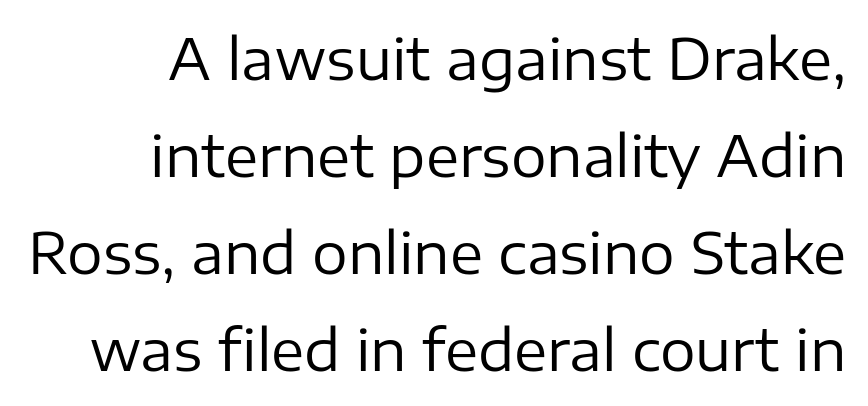
Right-aligned paragraph, ragged on the left. What kind of face is this? One without serifs — a sans. Decoration check: the copy has no underline. Posture: upright roman.
